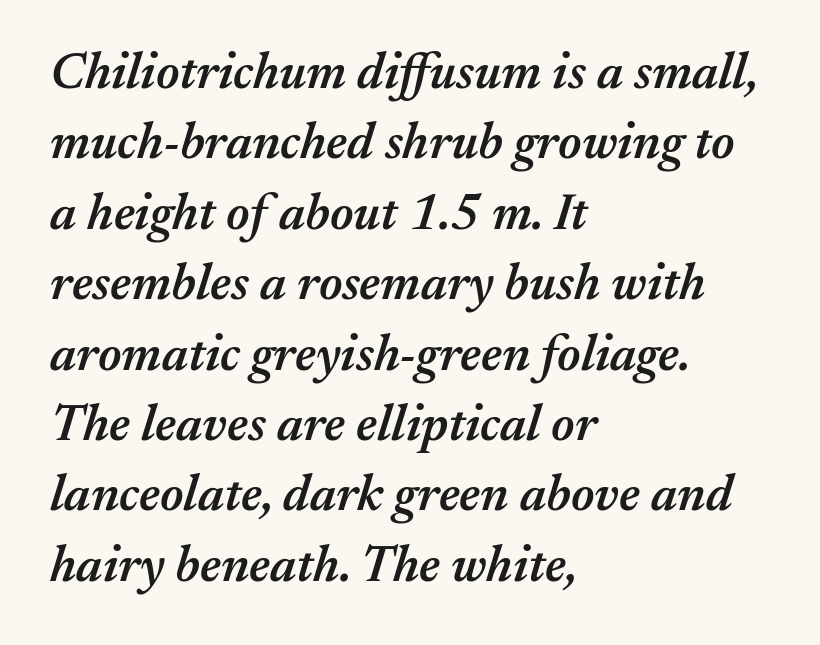
The image shows 51 px semibold type, italic (leaning right); set left-aligned, normal line spacing (1.38x), normal letter spacing, not underlined; medium stroke contrast and a medium x-height.
